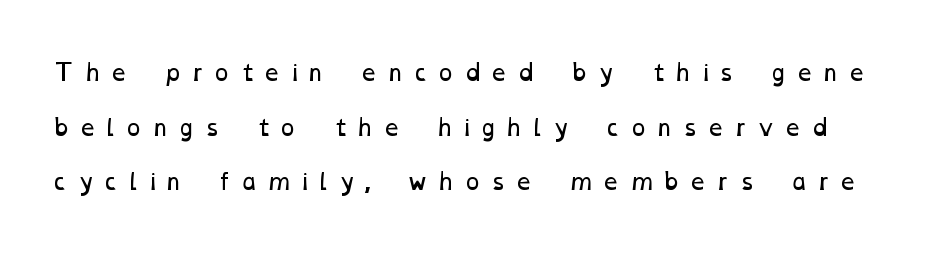
{"bold": "no", "underline": "no", "line_spacing": "loose", "line_spacing_ratio": 2.48, "letter_spacing": "wide", "letter_spacing_em": 0.37, "glyph_px": 22}
